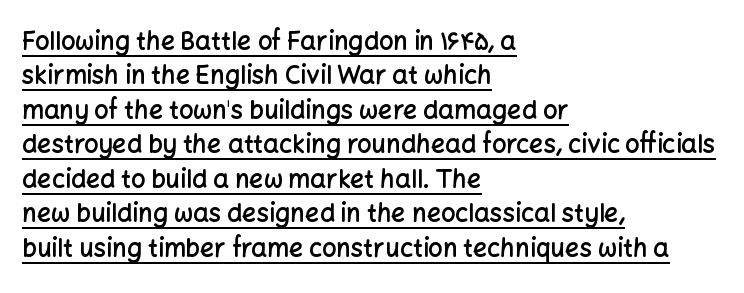
The image shows 25 px text type, upright; set left-aligned, normal line spacing (1.38x), normal letter spacing, underlined.
